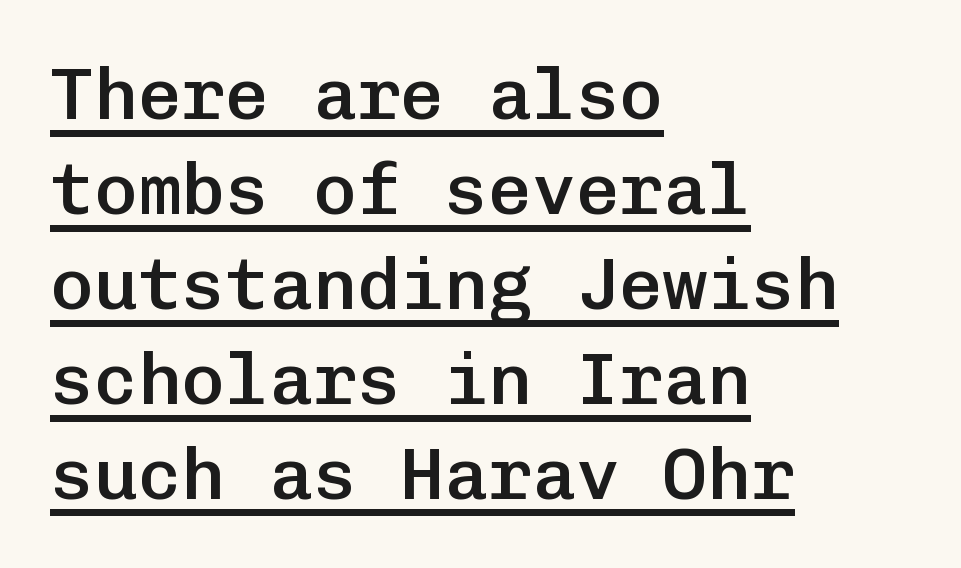
The image shows 73 px semibold sans-serif type, upright, monospaced; set left-aligned, normal line spacing (1.3x), normal letter spacing, underlined; low stroke contrast and a medium x-height.
